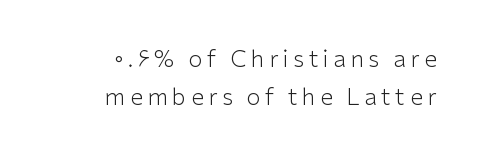
The image shows 23 px text type, upright; set right-aligned, normal line spacing (1.64x), unusually wide letter spacing (+0.2 em), not underlined.
